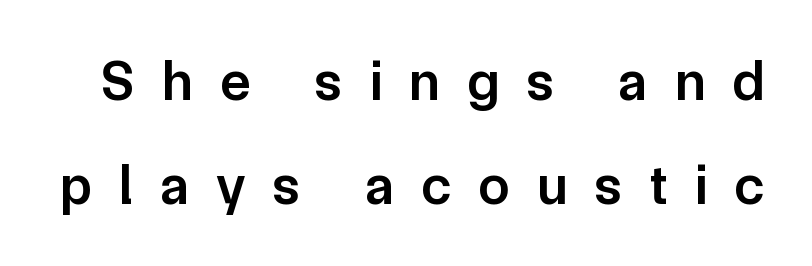
{"serif": "no", "italic": "no", "bold": "semi", "weight": "semibold", "width": "normal", "stroke_contrast": "low", "x_height": "medium", "monospaced": "no", "underline": "no", "line_spacing_ratio": 1.85, "letter_spacing": "wide", "letter_spacing_em": 0.49, "glyph_px": 56}
